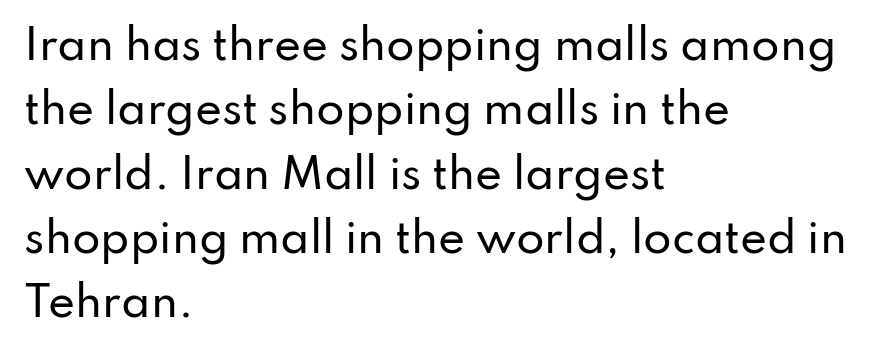
The image shows 41 px sans-serif type, upright; set left-aligned, normal line spacing (1.57x), normal letter spacing, not underlined; low stroke contrast and a small x-height.
